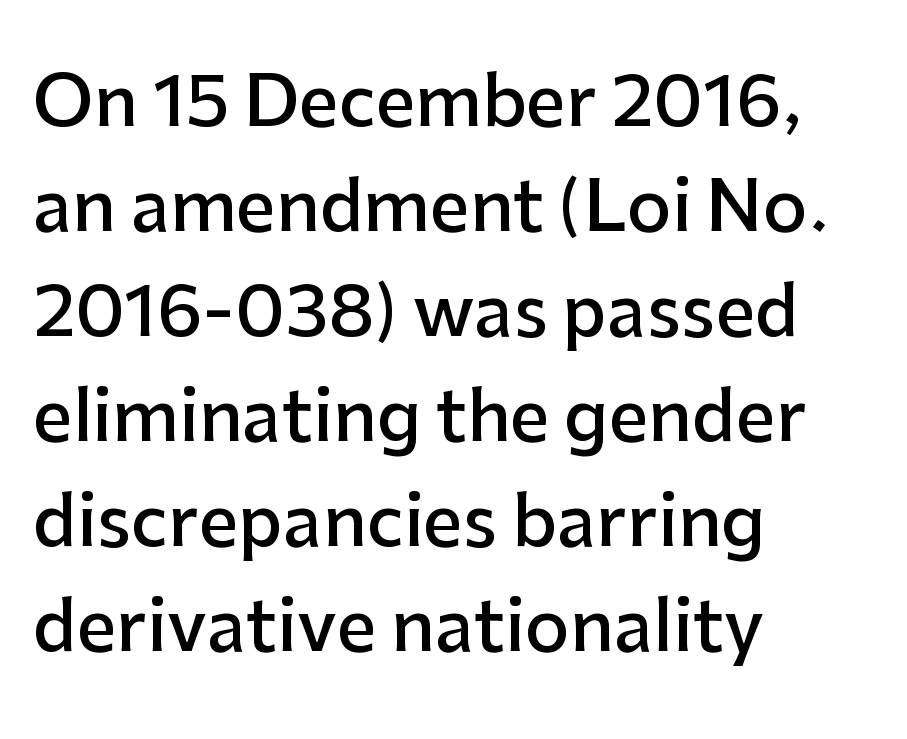
The image shows 70 px semibold sans-serif type, upright; set left-aligned, normal line spacing (1.5x), normal letter spacing, not underlined; low stroke contrast and a medium x-height.
